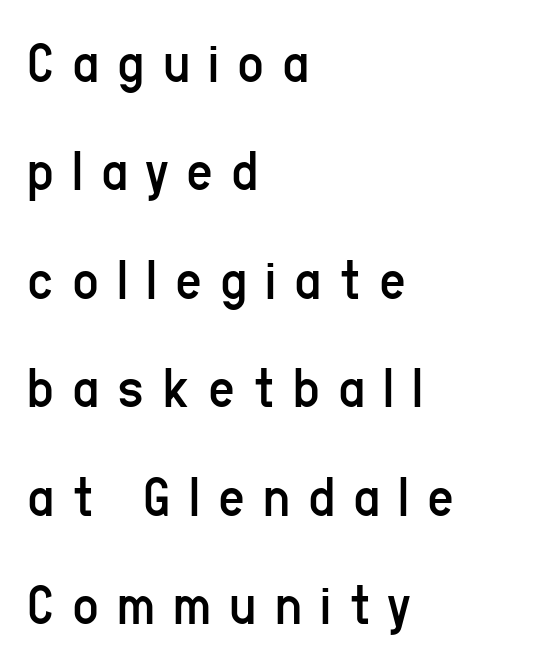
Lines of text with bare space underneath. Type style note: lacks serifs. The tracking reads as deliberately expanded to a designer's eye. A typesetter would mark this as roman, not italic. Character widths vary here, with narrow letters taking less room than wide ones.
